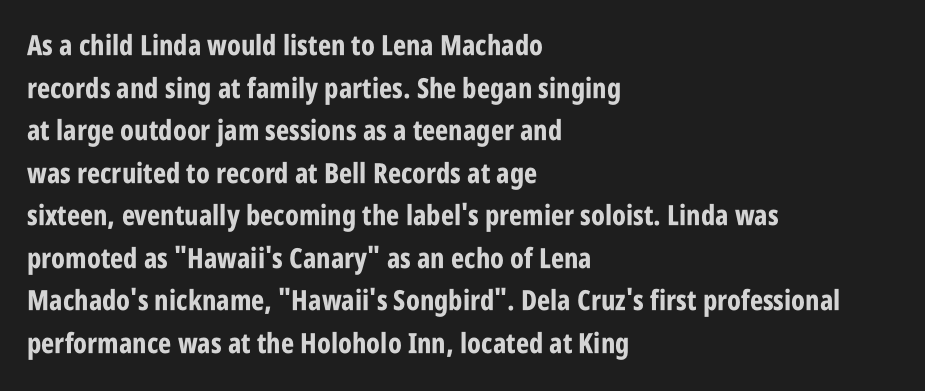
Vertical spacing — default. This sample has the flowing, uneven cadence of proportional lettering. Strong, thick strokes mark this as bold type. Check the space under the baseline: it is left empty. Serifs: no, the terminals of the letterforms are clean.
